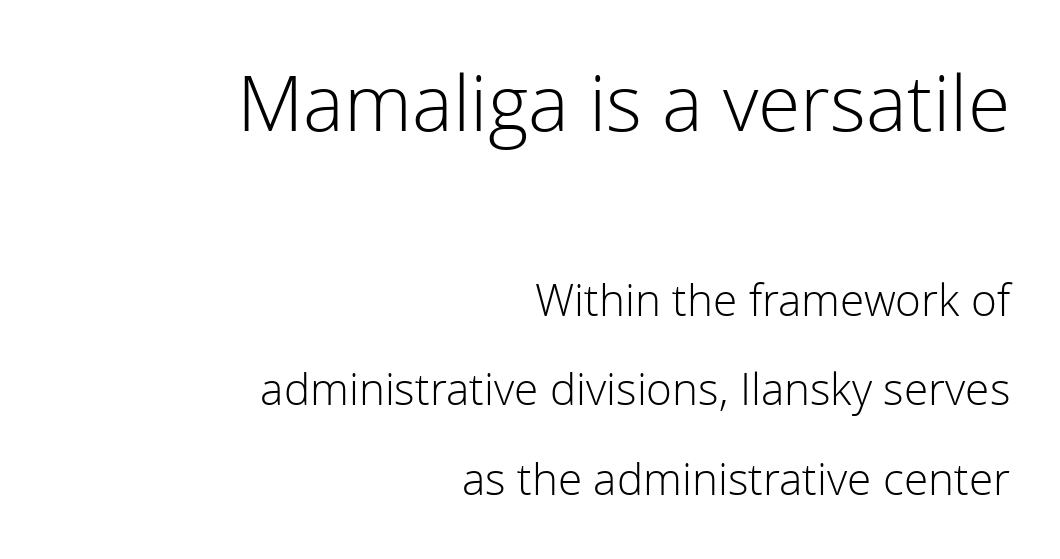
Q: Is the text bold? A: No.
Q: Is the text italic (slanted)? A: No, it is upright.
Q: Is the typeface a serif or a sans-serif typeface? A: Sans-serif.
Q: Is the text underlined? A: No.
Q: How is the paragraph aligned? A: Right-aligned.
Q: Is the spacing between letters normal or unusually wide? A: Normal.
Q: Is the spacing between lines tight, normal or loose? A: Loose.
Q: Which block of text is set in a larger size, the first (top) or the second (bottom)? A: The first (top) one.
Q: Width (condensed, normal, or wide)? A: Normal.
Q: Stroke contrast? A: Low.
Q: x-height? A: Medium.
Q: Monospaced? A: No.
